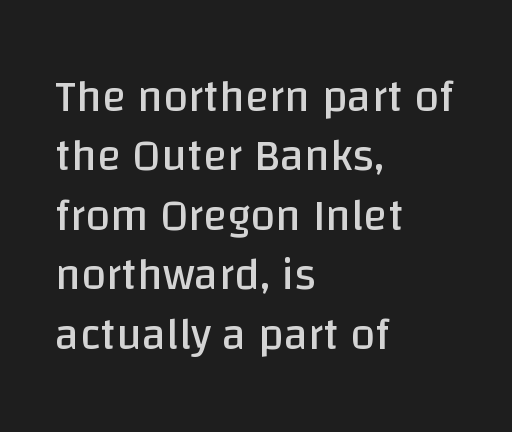
{"serif": "no", "italic": "no", "bold": "no", "weight": "regular", "width": "normal", "stroke_contrast": "low", "x_height": "large", "monospaced": "no", "underline": "no", "align": "left", "line_spacing": "normal", "line_spacing_ratio": 1.32, "letter_spacing": "normal", "letter_spacing_em": 0.0, "glyph_px": 45}
